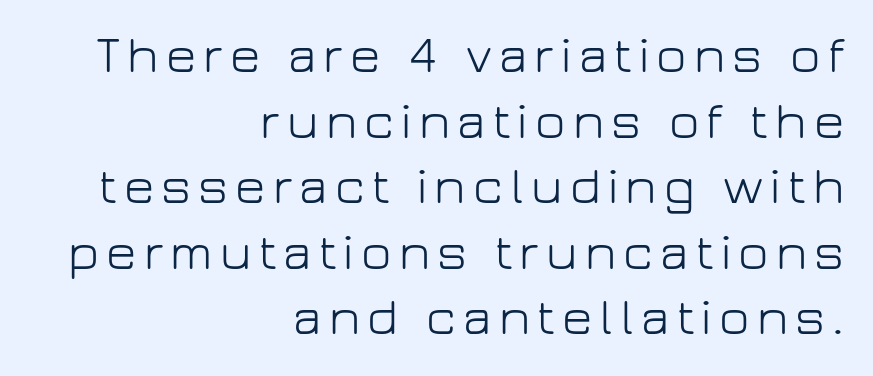
{"serif": "no", "italic": "no", "bold": "no", "weight": "light", "width": "normal", "stroke_contrast": "low", "x_height": "medium", "monospaced": "no", "underline": "no", "align": "right", "line_spacing": "normal", "line_spacing_ratio": 1.26, "glyph_px": 52}
